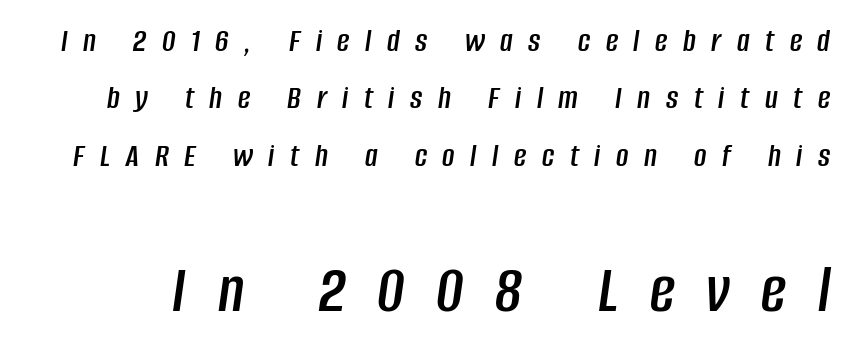
Q: Is the text italic (slanted)? A: Yes, it leans right by about 8 degrees.
Q: Is the text underlined? A: No.
Q: Is the spacing between letters normal or unusually wide? A: Unusually wide.
Q: Is the spacing between lines tight, normal or loose? A: Normal.
Q: Which block of text is set in a larger size, the first (top) or the second (bottom)? A: The second (bottom) one.
Q: Width (condensed, normal, or wide)? A: Condensed.
Q: Stroke contrast? A: Low.
Q: x-height? A: Large.
Q: Monospaced? A: No.
